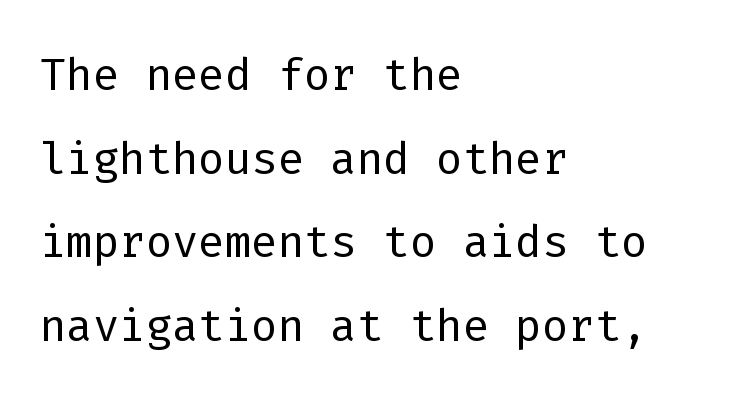
Rendered with straight, roman letterforms. Think standard paragraph weight, or any step lighter than that. Classification — sans serif. Looks like terminal output: every glyph gets an equal slot. Just letters on the line, the space beneath them empty.
